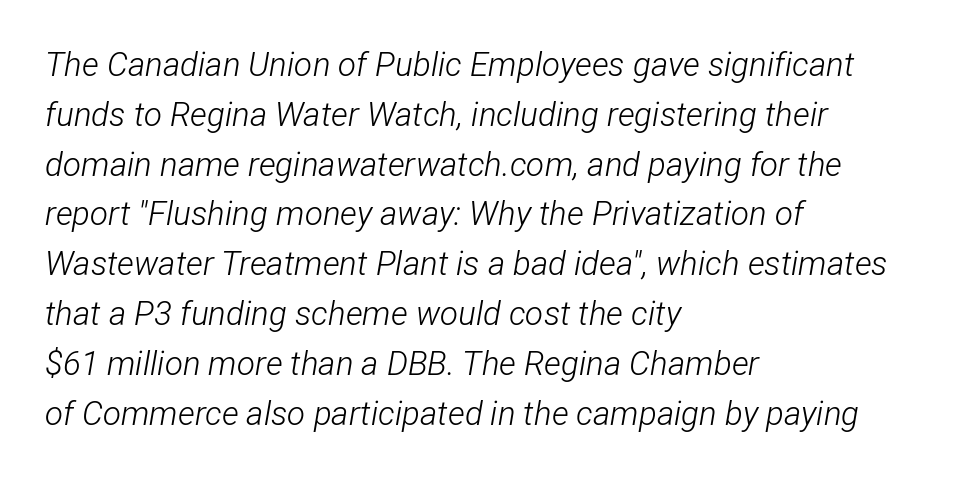
Quick note: underline off. Nobody touched the tracking dial on this one. The face used here is proportionally spaced, like ordinary book or web type. A normal amount of white space separates one row of letters from the next. Posture: slanted. The text block is weighted toward the left margin, trailing off unevenly rightward.
